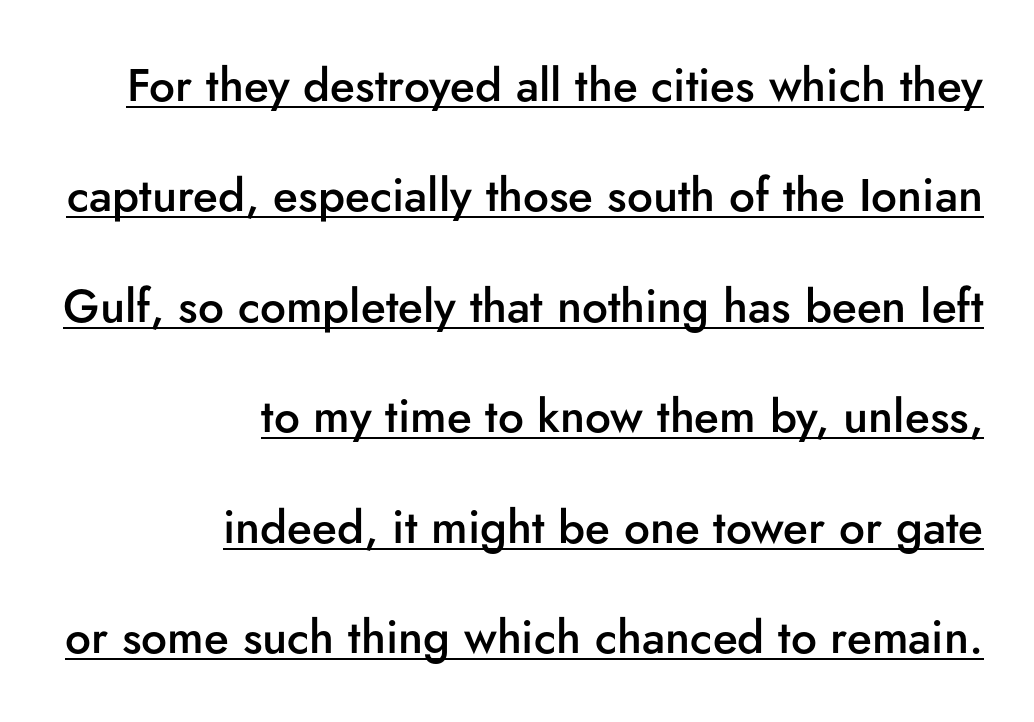
{"serif": "no", "italic": "no", "bold": "semi", "weight": "semibold", "width": "normal", "stroke_contrast": "low", "x_height": "small", "monospaced": "no", "underline": "yes", "align": "right", "line_spacing": "loose", "line_spacing_ratio": 2.4, "letter_spacing": "normal", "letter_spacing_em": 0.0, "glyph_px": 46}
